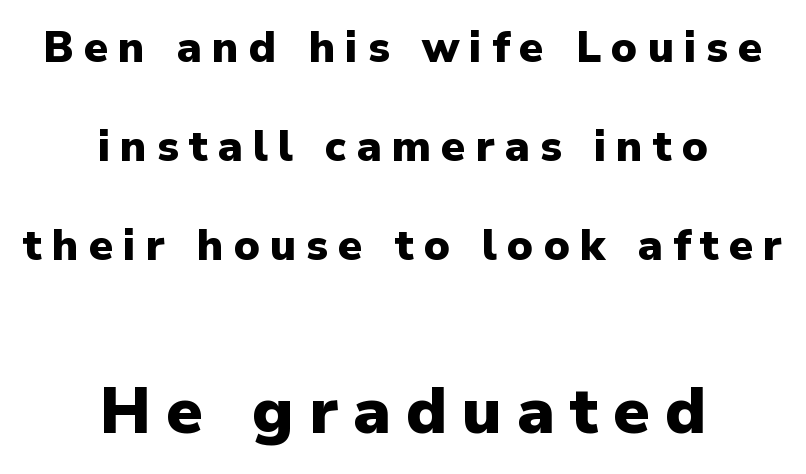
Q: Is the text bold? A: Yes.
Q: Is the text italic (slanted)? A: No, it is upright.
Q: Is the typeface a serif or a sans-serif typeface? A: Sans-serif.
Q: Is the text underlined? A: No.
Q: How is the paragraph aligned? A: Centered.
Q: Is the spacing between letters normal or unusually wide? A: Unusually wide.
Q: Is the spacing between lines tight, normal or loose? A: Loose.
Q: Which block of text is set in a larger size, the first (top) or the second (bottom)? A: The second (bottom) one.
Q: Width (condensed, normal, or wide)? A: Normal.
Q: Stroke contrast? A: Low.
Q: x-height? A: Medium.
Q: Monospaced? A: No.
